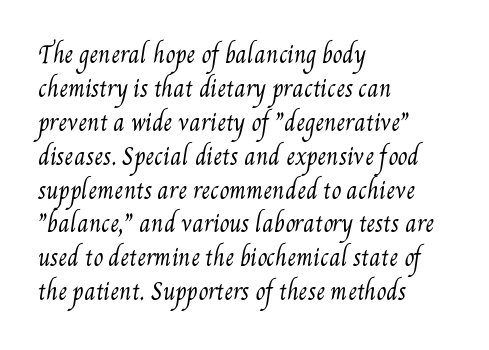
The font sits on the lighter half of the weight spectrum, regular included. Default kerning and tracking; the words read as compact shapes. The vertical gap from one line to the next is medium. Caption: multi-line text, flush left, ragged right. The glyphs are unaccompanied by any horizontal stroke below them.
